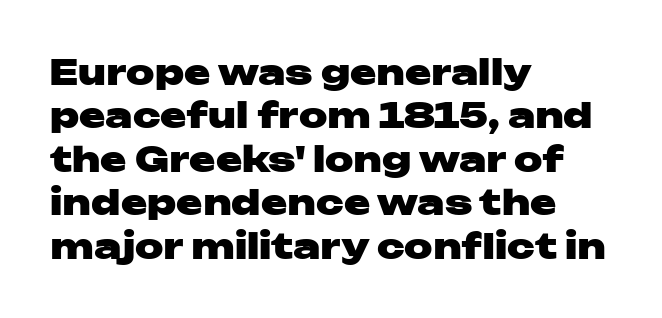
Quick note: not italic, upright. Visually the block forms a straight wall on the left and a jagged coastline on the right. Emphasis by weight is at full strength: bold. Typographically, this falls in the sans-serif category. Spacing verdict: proportional, widths tailored to each character. You could call the tracking neutral — neither tight nor loose.
